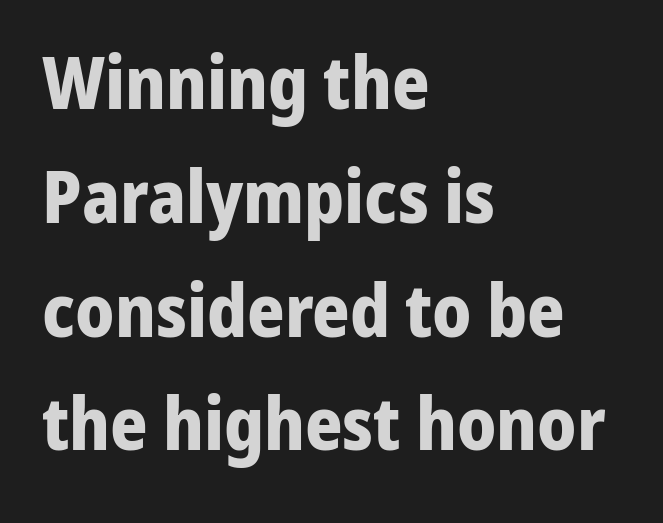
The image shows 72 px bold sans-serif type, upright; set left-aligned, normal line spacing (1.58x), normal letter spacing, not underlined; low stroke contrast and a medium x-height.
